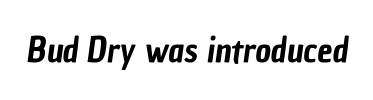
{"serif": "no", "width": "condensed", "stroke_contrast": "low", "x_height": "medium", "monospaced": "no", "underline": "no", "letter_spacing": "normal", "letter_spacing_em": 0.0, "glyph_px": 34}
